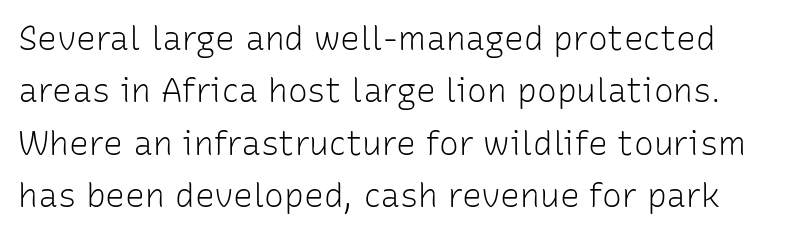
{"serif": "no", "italic": "no", "bold": "no", "weight": "light", "width": "normal", "stroke_contrast": "low", "x_height": "medium", "monospaced": "no", "underline": "no", "line_spacing": "normal", "line_spacing_ratio": 1.59, "letter_spacing": "normal", "letter_spacing_em": 0.0, "glyph_px": 33}
